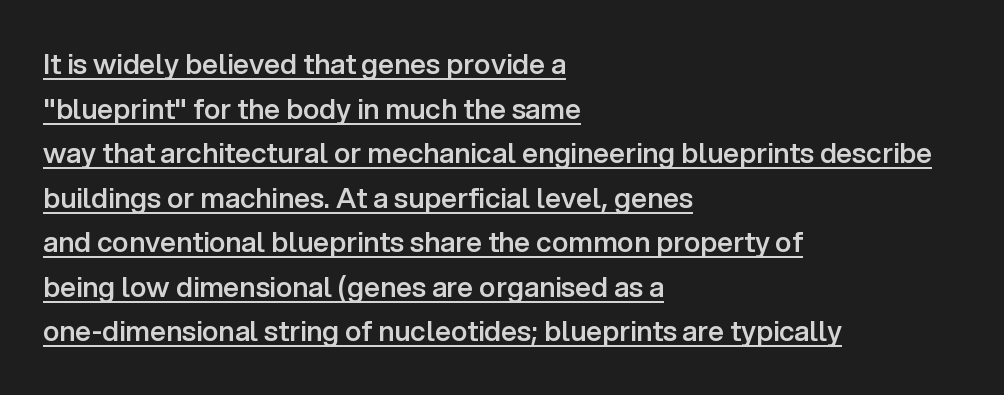
Q: Is the text bold? A: Semi-bold.
Q: Is the text italic (slanted)? A: No, it is upright.
Q: Is the typeface a serif or a sans-serif typeface? A: Sans-serif.
Q: Is the text underlined? A: Yes.
Q: How is the paragraph aligned? A: Left-aligned.
Q: Is the spacing between letters normal or unusually wide? A: Normal.
Q: Is the spacing between lines tight, normal or loose? A: Normal.
Q: Width (condensed, normal, or wide)? A: Normal.
Q: Stroke contrast? A: Low.
Q: x-height? A: Medium.
Q: Monospaced? A: No.
